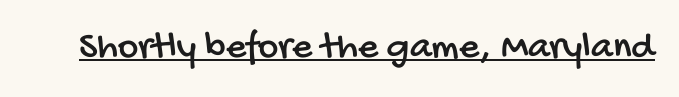
{"serif": "no", "width": "condensed", "stroke_contrast": "low", "x_height": "large", "monospaced": "no", "underline": "yes", "letter_spacing": "normal", "letter_spacing_em": 0.0, "glyph_px": 39}
